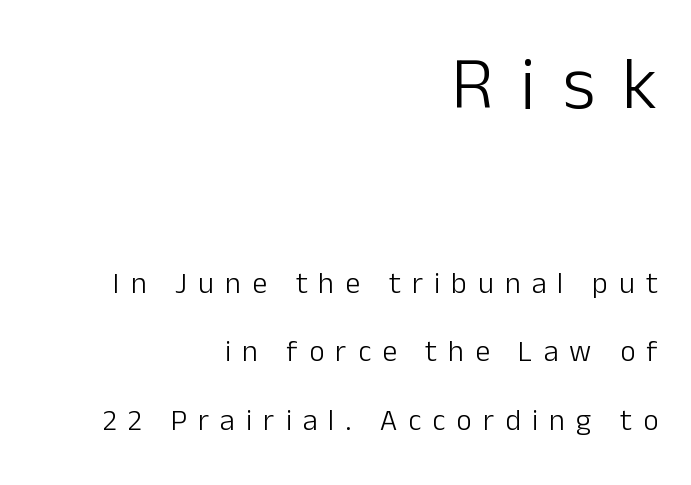
Q: Is the text bold? A: No.
Q: Is the text italic (slanted)? A: No, it is upright.
Q: Is the typeface a serif or a sans-serif typeface? A: Sans-serif.
Q: Is the text underlined? A: No.
Q: How is the paragraph aligned? A: Right-aligned.
Q: Is the spacing between letters normal or unusually wide? A: Unusually wide.
Q: Is the spacing between lines tight, normal or loose? A: Loose.
Q: Which block of text is set in a larger size, the first (top) or the second (bottom)? A: The first (top) one.
Q: Width (condensed, normal, or wide)? A: Normal.
Q: Stroke contrast? A: Low.
Q: x-height? A: Medium.
Q: Monospaced? A: No.
